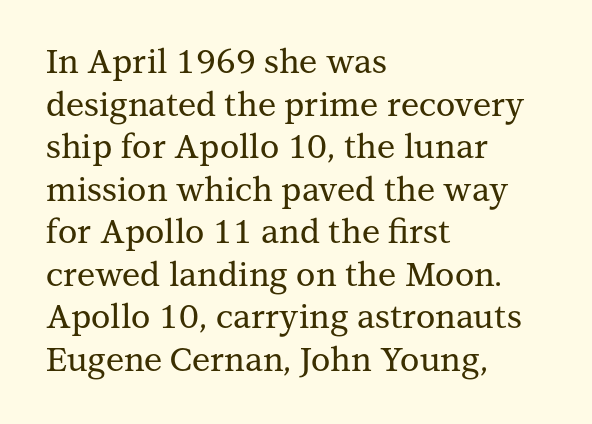
The image shows 33 px serif type, upright; set left-aligned, normal line spacing (1.29x), normal letter spacing, not underlined; medium stroke contrast and a medium x-height.
